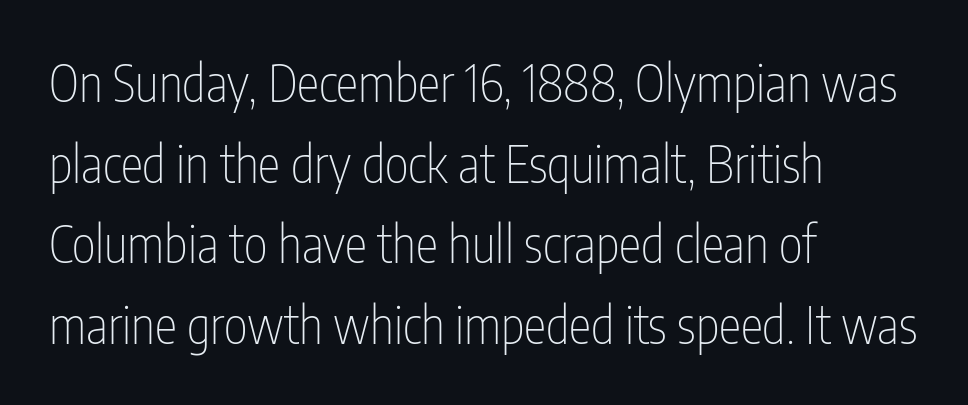
The image shows 51 px thin, condensed sans-serif type, upright; set left-aligned, normal line spacing (1.58x), normal letter spacing, not underlined; low stroke contrast and a medium x-height.
